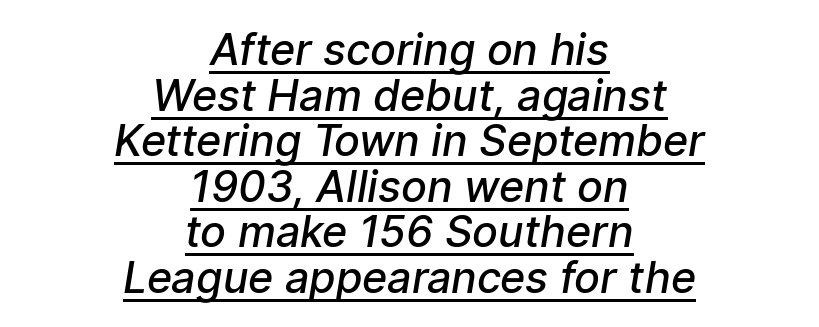
Do the characters align in a grid? No, the font is proportional. Look at the tracking — it's just the regular setting, nothing added. Reading down the column, the eye jumps only a short way to each next line. Horizontal alignment here is central, giving a formal, balanced look.
